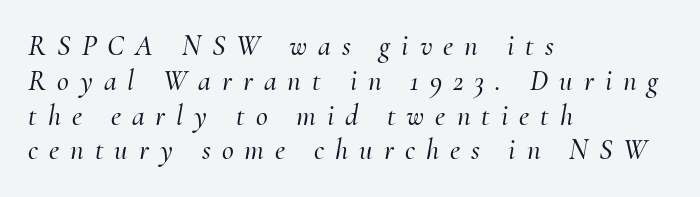
The gaps between neighbouring characters are conspicuously large. The typesetter chose a ragged-right arrangement here. These lines were composed using italics. Looks like regular typesetting: each glyph gets only the width it needs.
